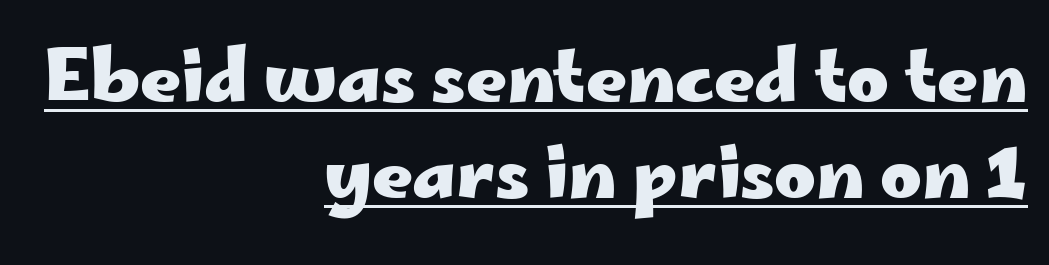
The image shows 71 px heavy, wide sans-serif type, upright; set right-aligned, normal line spacing (1.35x), normal letter spacing, underlined; low stroke contrast and a small x-height.
